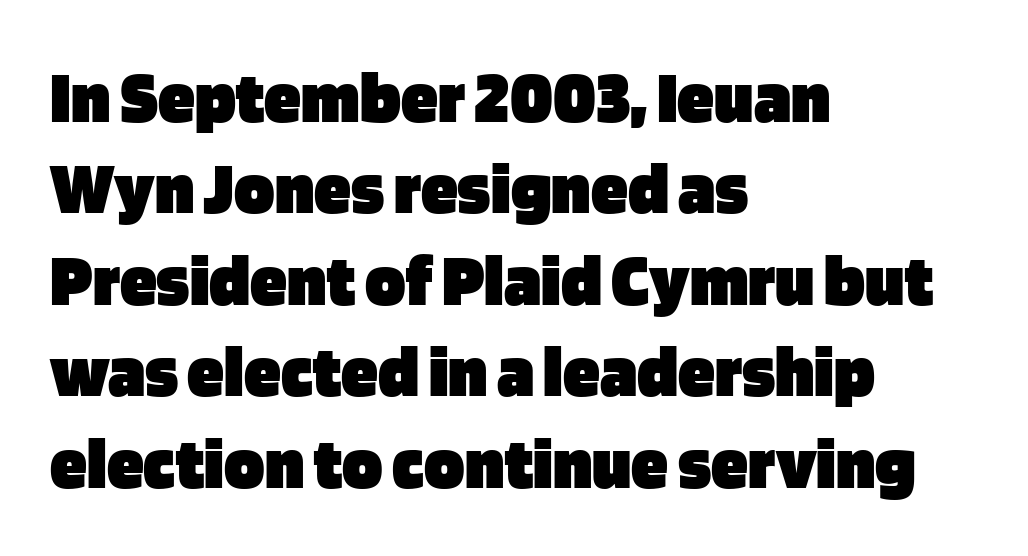
Typeset ragged right — the left edge is the straight one. A clean baseline with only descenders dipping below it. The lettering holds an erect, upright posture throughout. Summary of weight: heavy, a full bold. The letterforms sit shoulder to shoulder at normal distance.
